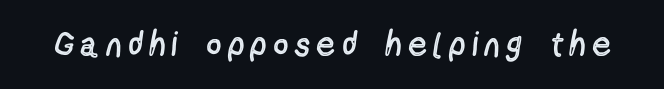
{"serif": "no", "bold": "no", "weight": "regular", "width": "condensed", "x_height": "medium", "monospaced": "no", "underline": "no", "letter_spacing": "wide", "letter_spacing_em": 0.24, "glyph_px": 34}
